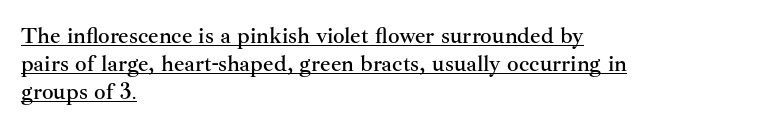
Looks like someone drew a line under every word here. The horizontal fit of the characters is conventional and even. Quick note: not italic, upright. Casual observation: everything's shoved over to the left.
